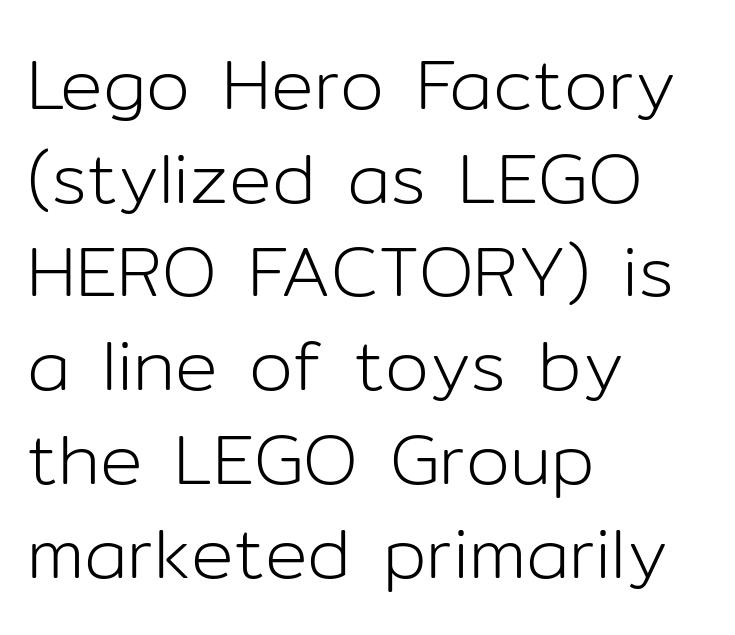
Classification — sans serif. If you drew a line through each stem, it would be perfectly vertical. Typeset ragged right — the left edge is the straight one. Underline: absent. Spacing between characters is what you'd get straight out of the box. Leading matches the norm, producing a regular column.
